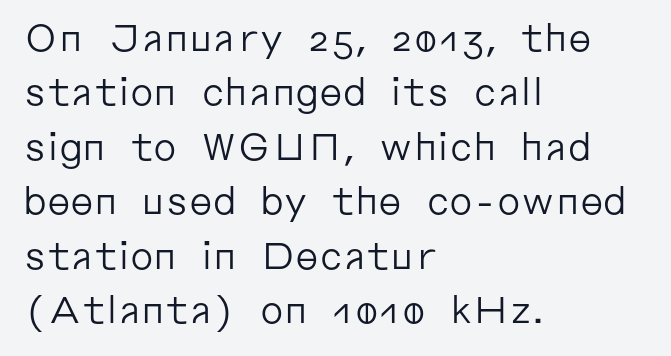
Q: Is the text bold? A: No.
Q: Is the text italic (slanted)? A: No, it is upright.
Q: Is the typeface a serif or a sans-serif typeface? A: Sans-serif.
Q: Is the text underlined? A: No.
Q: How is the paragraph aligned? A: Left-aligned.
Q: Is the spacing between letters normal or unusually wide? A: Normal.
Q: Is the spacing between lines tight, normal or loose? A: Normal.
Q: Width (condensed, normal, or wide)? A: Normal.
Q: Stroke contrast? A: Low.
Q: x-height? A: Medium.
Q: Monospaced? A: No.
